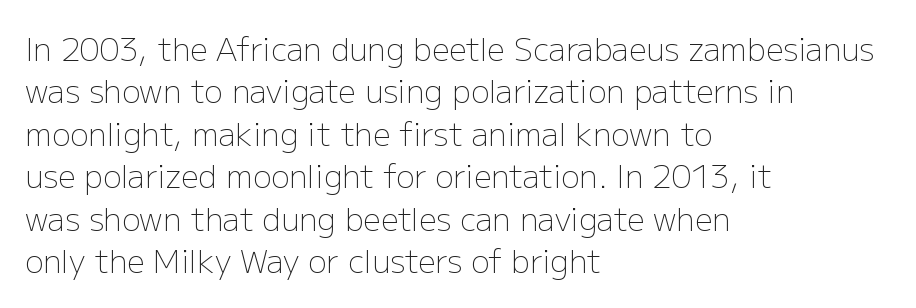
{"serif": "no", "italic": "no", "bold": "no", "weight": "light", "width": "normal", "stroke_contrast": "low", "x_height": "medium", "monospaced": "no", "underline": "no", "align": "left", "line_spacing": "normal", "line_spacing_ratio": 1.37, "letter_spacing": "normal", "letter_spacing_em": 0.0, "glyph_px": 31}
